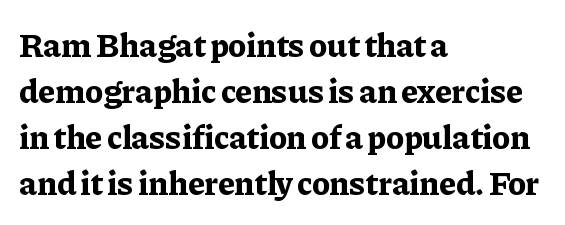
The image shows 34 px bold serif type, upright; set left-aligned, normal line spacing (1.35x), normal letter spacing, not underlined; low stroke contrast and a medium x-height.
